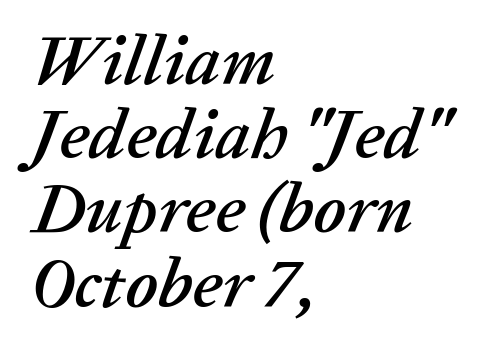
{"italic": "yes", "lean": "right", "slant_degrees": 20, "width": "normal", "stroke_contrast": "low", "x_height": "medium", "monospaced": "no", "underline": "no", "align": "left", "line_spacing": "tight", "line_spacing_ratio": 1.06, "letter_spacing": "normal", "letter_spacing_em": 0.0, "glyph_px": 70}
